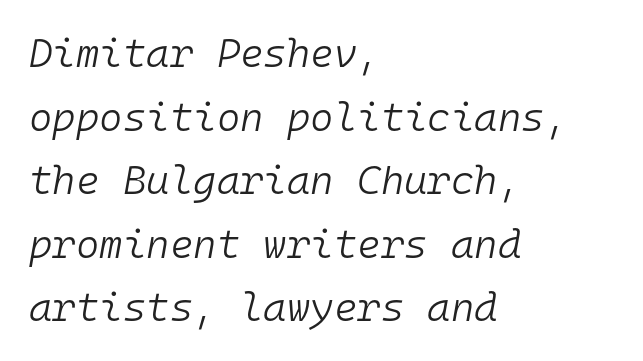
Q: Is the text bold? A: No.
Q: Is the text italic (slanted)? A: Yes, it leans right by about 10 degrees.
Q: Is the text underlined? A: No.
Q: How is the paragraph aligned? A: Left-aligned.
Q: Is the spacing between letters normal or unusually wide? A: Normal.
Q: Is the spacing between lines tight, normal or loose? A: Normal.
Q: Width (condensed, normal, or wide)? A: Normal.
Q: Stroke contrast? A: Low.
Q: x-height? A: Medium.
Q: Monospaced? A: Yes.
